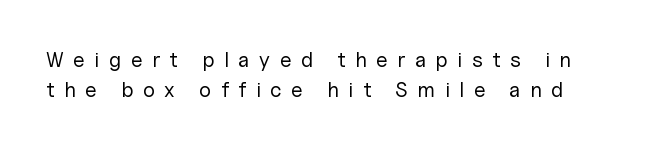
Q: Is the text bold? A: No.
Q: Is the text italic (slanted)? A: No, it is upright.
Q: Is the text underlined? A: No.
Q: Is the spacing between letters normal or unusually wide? A: Unusually wide.
Q: Is the spacing between lines tight, normal or loose? A: Normal.
